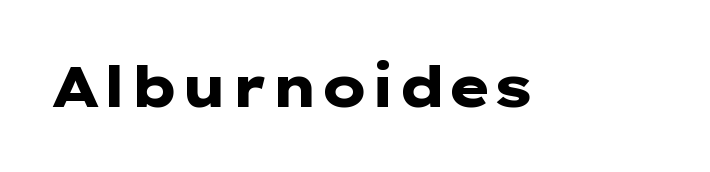
What kind of face is this? One without serifs — a sans. Letters rest on an invisible, unmarked baseline. The horizontal fit of the characters is conventional and even. Here the designer chose a conventional face with non-uniform glyph widths. Stroke thickness is high; the sample reads as a true bold. Designer's note — italics off, roman on.
